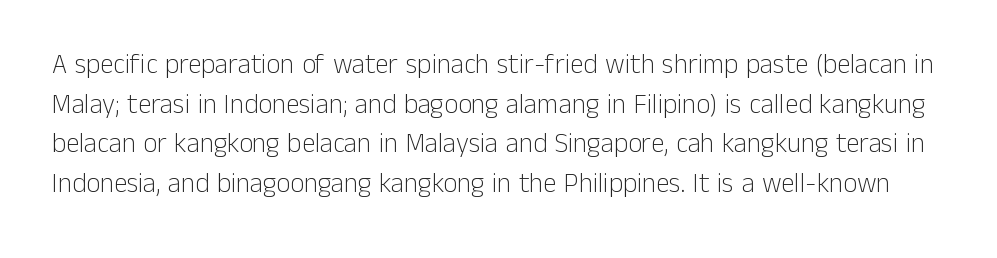
Check the space under the baseline: it is left empty. Tracking value appears to be zero — textbook default spacing. Vertical spacing — default. Weight: not bold — regular or lighter.
